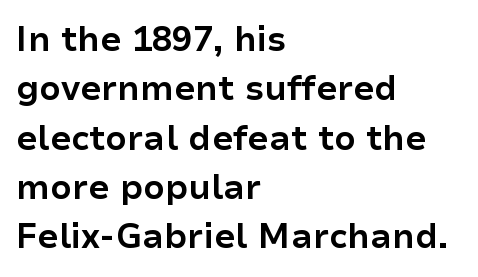
The image shows 34 px bold sans-serif type, upright; set left-aligned, normal line spacing (1.45x), normal letter spacing, not underlined; low stroke contrast and a medium x-height.
